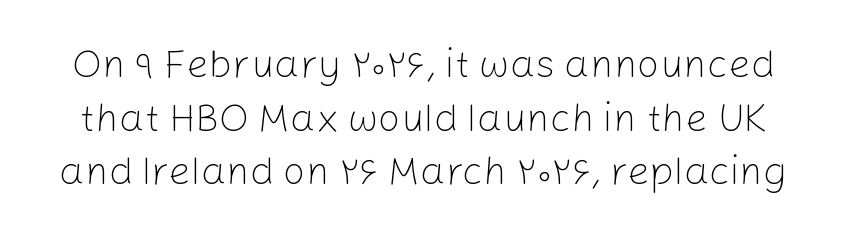
Q: Is the text bold? A: No.
Q: Is the text italic (slanted)? A: No, it is upright.
Q: Is the typeface a serif or a sans-serif typeface? A: Sans-serif.
Q: Is the text underlined? A: No.
Q: Is the spacing between letters normal or unusually wide? A: Normal.
Q: Is the spacing between lines tight, normal or loose? A: Normal.
Q: Width (condensed, normal, or wide)? A: Normal.
Q: Stroke contrast? A: Low.
Q: x-height? A: Medium.
Q: Monospaced? A: No.
